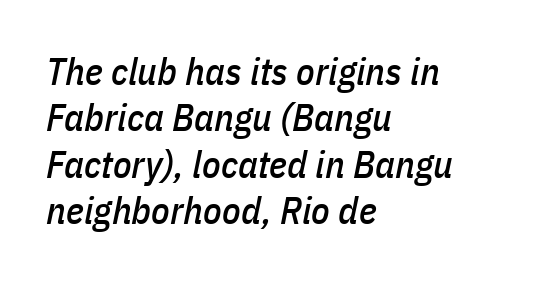
Compared with a centered layout, this one pins lines to the left instead. Looks like regular typesetting: each glyph gets only the width it needs. Italic? Definitely — the glyphs are oblique. Glance below the letters and you will spot only blank space. There is no visible air inserted between adjacent glyphs.
